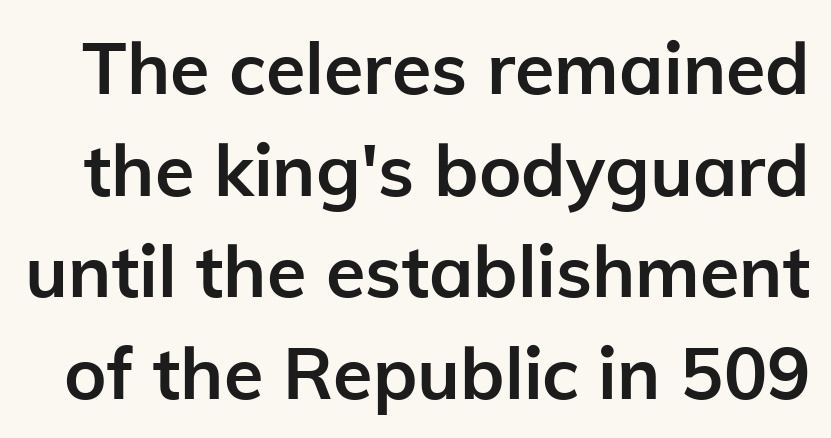
The image shows 72 px semibold sans-serif type, upright; set normal line spacing (1.41x), normal letter spacing, not underlined; low stroke contrast and a medium x-height.
